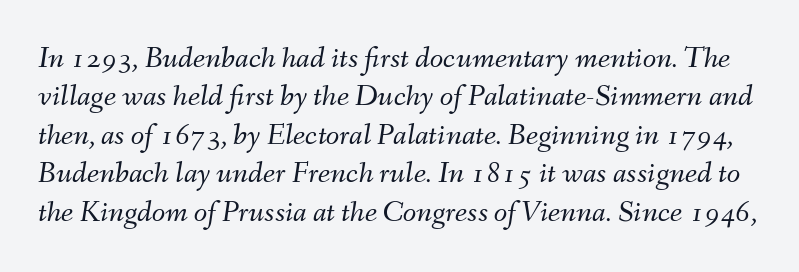
{"italic": "yes", "lean": "right", "slant_degrees": 9, "bold": "no", "weight": "light", "width": "normal", "stroke_contrast": "medium", "x_height": "small", "monospaced": "no", "underline": "no", "line_spacing_ratio": 1.24, "letter_spacing": "normal", "letter_spacing_em": 0.0, "glyph_px": 31}
